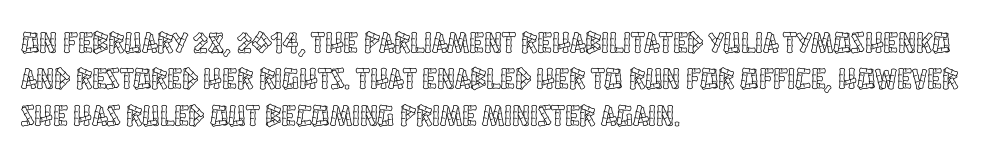
Q: Is the text italic (slanted)? A: No, it is upright.
Q: Is the text underlined? A: No.
Q: How is the paragraph aligned? A: Left-aligned.
Q: Is the spacing between letters normal or unusually wide? A: Normal.
Q: Width (condensed, normal, or wide)? A: Condensed.
Q: x-height? A: Large.
Q: Monospaced? A: No.
